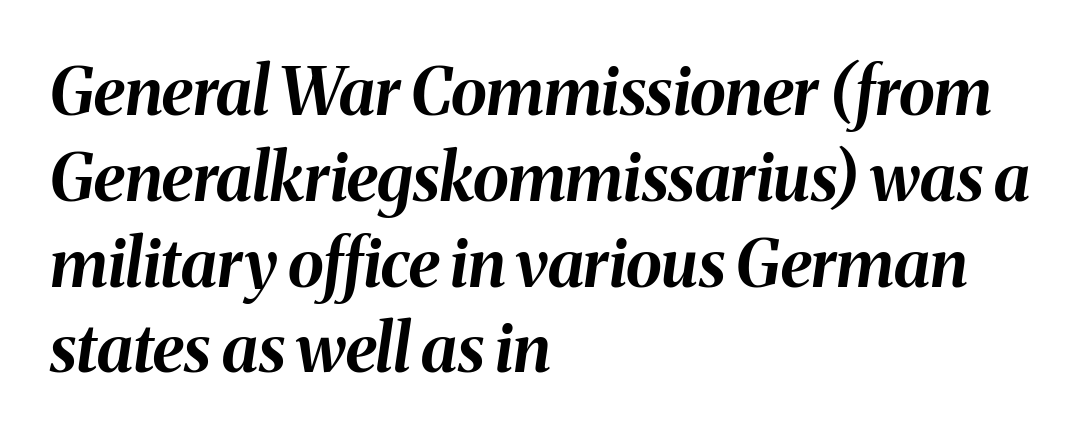
The image shows 66 px bold type, italic (leaning right); set left-aligned, normal line spacing (1.3x), normal letter spacing, not underlined; medium stroke contrast and a medium x-height.
